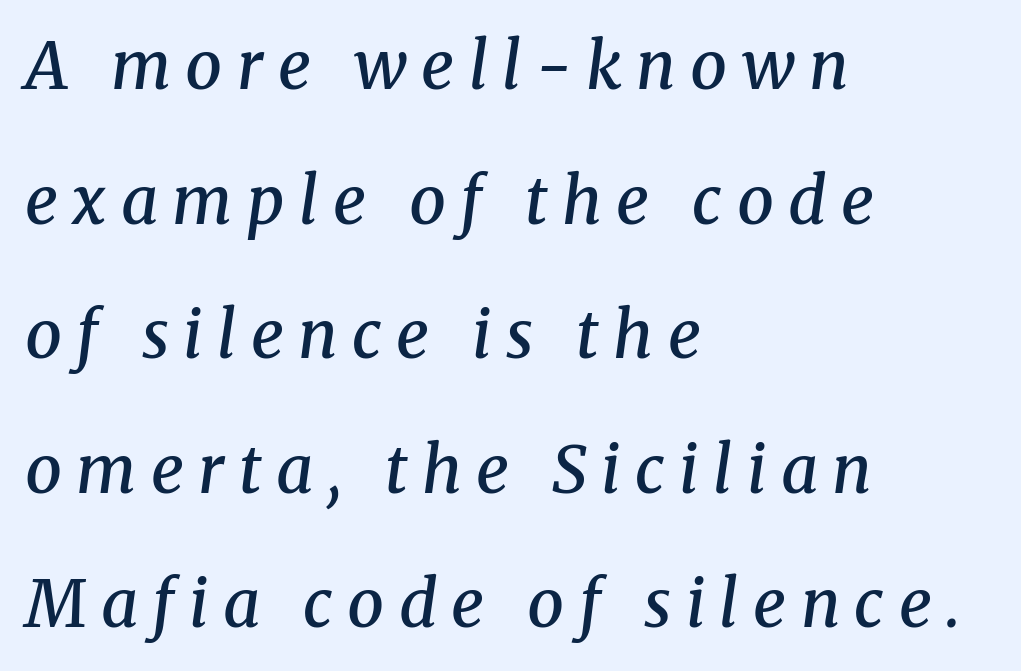
Q: Is the text bold? A: Semi-bold.
Q: Is the text italic (slanted)? A: Yes, it leans right by about 8 degrees.
Q: Is the typeface a serif or a sans-serif typeface? A: Serif.
Q: Is the text underlined? A: No.
Q: How is the paragraph aligned? A: Left-aligned.
Q: Is the spacing between letters normal or unusually wide? A: Unusually wide.
Q: Is the spacing between lines tight, normal or loose? A: Loose.
Q: Width (condensed, normal, or wide)? A: Normal.
Q: Stroke contrast? A: Medium.
Q: x-height? A: Medium.
Q: Monospaced? A: No.
